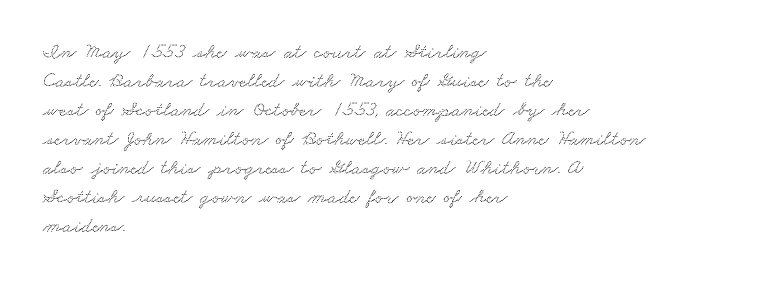
{"underline": "no", "align": "left", "line_spacing": "normal", "line_spacing_ratio": 1.38, "letter_spacing": "normal", "letter_spacing_em": 0.0, "glyph_px": 21}
